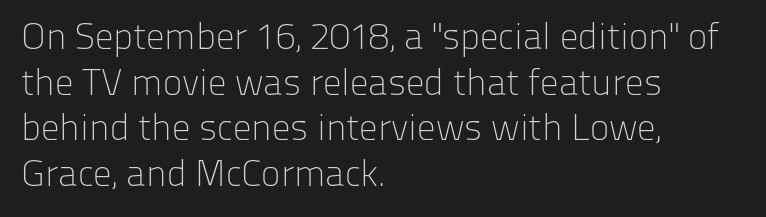
To sum up the face: it is a sans, with no serifs. A typesetter would call this proportional, since set widths differ per character. Caption: standard tracking, unaltered. Does the copy run flush right? No — it runs flush left.
